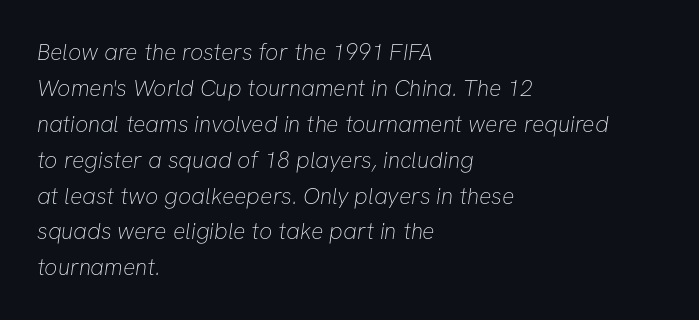
The strokes are not fattened; the text isn't bold. Interline gaps are of average width in this sample. The paragraph has a hard left edge and a soft right edge. The baseline area is clear. The rendering keeps characters at their native spacing.
